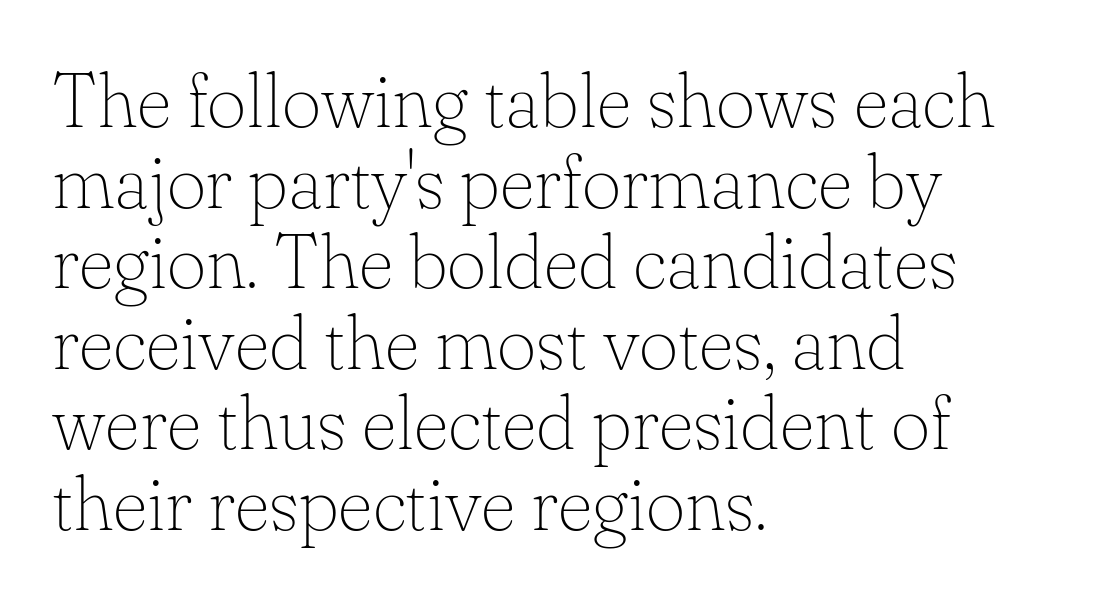
The foot of each line stays bare and open. These glyphs show unthickened strokes, regular width or finer. Very little white space separates one row of letters from the next. The letterforms sit shoulder to shoulder at normal distance.
